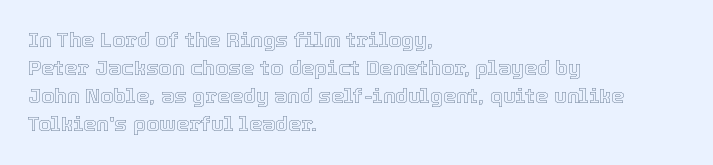
{"italic": "no", "underline": "no", "align": "left", "line_spacing": "normal", "line_spacing_ratio": 1.34, "letter_spacing": "normal", "letter_spacing_em": 0.0, "glyph_px": 21}
